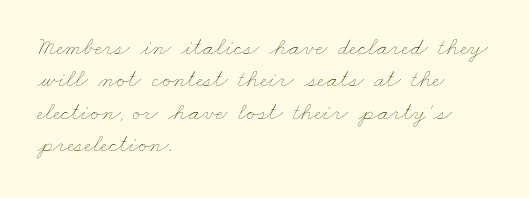
The image shows 25 px text type; set left-aligned, normal line spacing (1.3x), normal letter spacing, not underlined.
